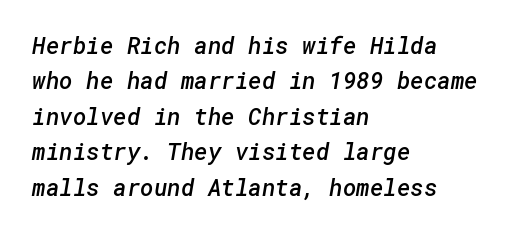
The image shows 23 px text type; set left-aligned, normal line spacing (1.54x), normal letter spacing, not underlined.
